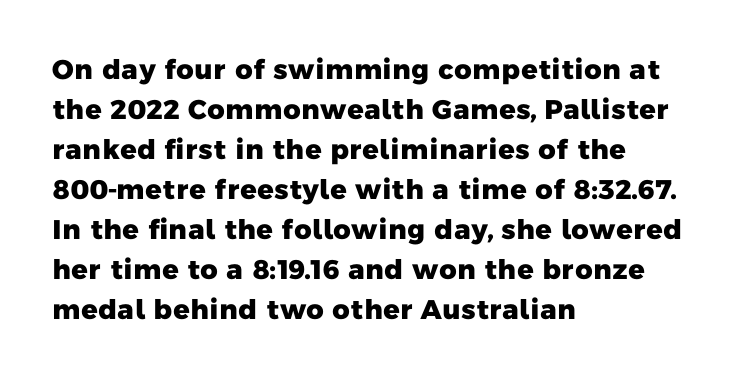
Q: Is the text bold? A: Yes.
Q: Is the text underlined? A: No.
Q: How is the paragraph aligned? A: Left-aligned.
Q: Is the spacing between letters normal or unusually wide? A: Normal.
Q: Is the spacing between lines tight, normal or loose? A: Normal.
